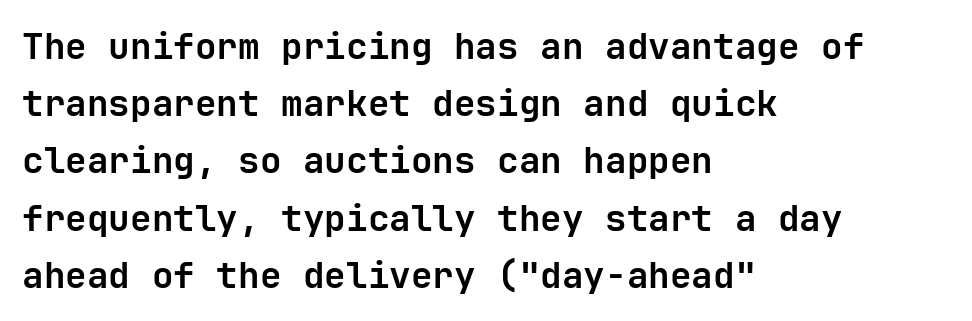
The image shows 36 px bold sans-serif type, upright, monospaced; set left-aligned, normal line spacing (1.59x), normal letter spacing, not underlined; low stroke contrast and a medium x-height.
